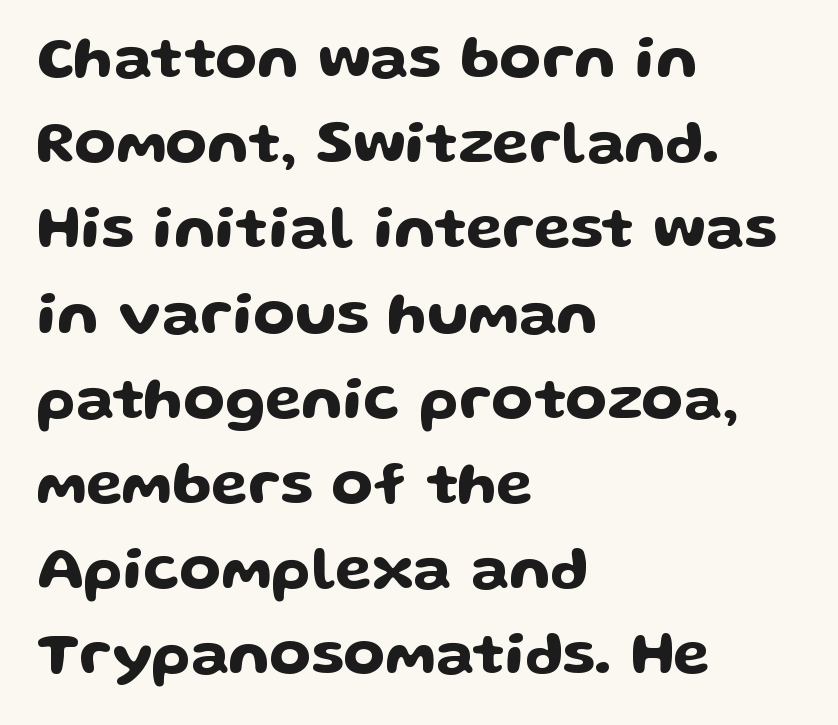
The image shows 60 px wide sans-serif type, upright; set left-aligned, normal line spacing (1.42x), normal letter spacing, not underlined; low stroke contrast and a medium x-height.
